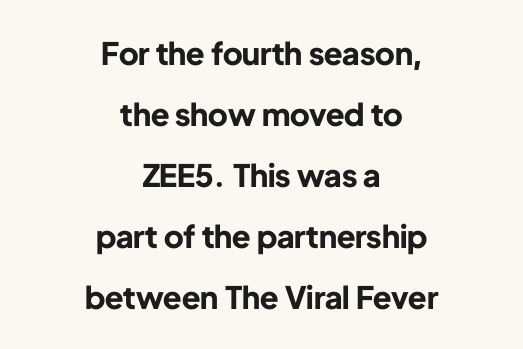
{"serif": "no", "italic": "no", "bold": "yes", "weight": "bold", "width": "normal", "stroke_contrast": "low", "x_height": "medium", "monospaced": "no", "underline": "no", "align": "center", "line_spacing": "loose", "line_spacing_ratio": 1.97, "letter_spacing": "normal", "letter_spacing_em": 0.0, "glyph_px": 31}
